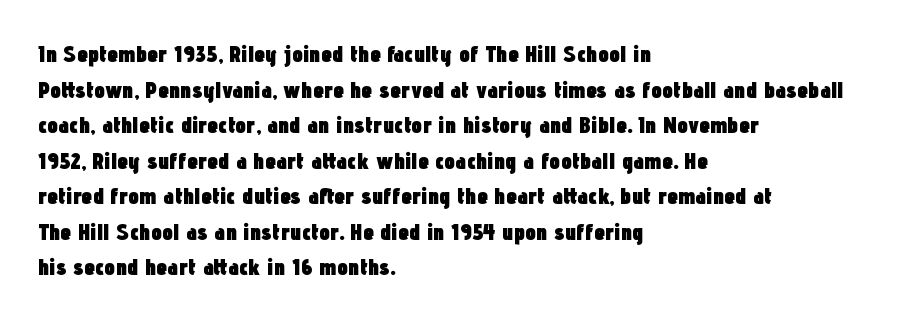
Its strokes are broad and dark, the hallmark of bold type. Short and long lines alike share a common starting point at left. Reading down the column, the eye jumps a familiar distance to each next line. Bare-footed words on every line.
